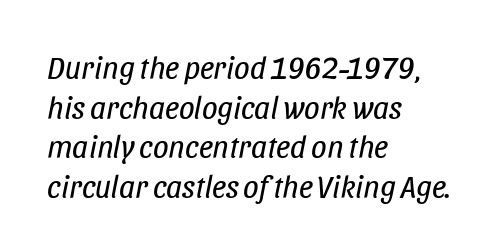
Q: Is the text bold? A: No.
Q: Is the text italic (slanted)? A: Yes, it leans right by about 11 degrees.
Q: Is the text underlined? A: No.
Q: How is the paragraph aligned? A: Left-aligned.
Q: Is the spacing between letters normal or unusually wide? A: Normal.
Q: Is the spacing between lines tight, normal or loose? A: Normal.
Q: Width (condensed, normal, or wide)? A: Condensed.
Q: Stroke contrast? A: Low.
Q: x-height? A: Large.
Q: Monospaced? A: No.
